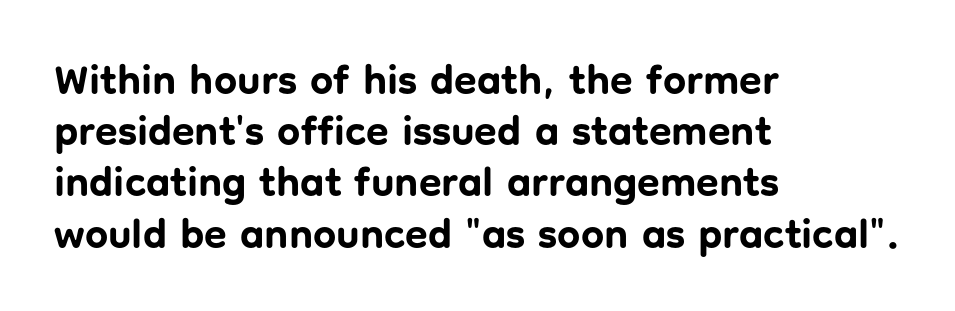
The image shows 41 px bold sans-serif type, upright; set left-aligned, normal line spacing (1.25x), normal letter spacing, not underlined; low stroke contrast and a medium x-height.
